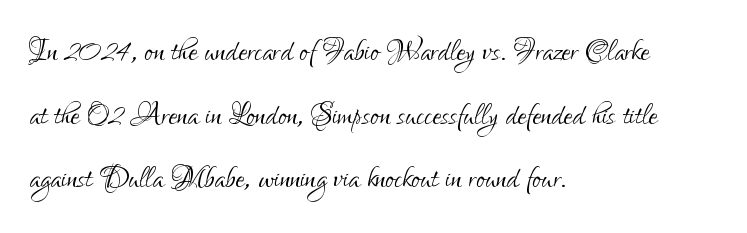
{"serif": "no", "bold": "no", "weight": "light", "width": "condensed", "stroke_contrast": "low", "x_height": "small", "monospaced": "no", "underline": "no", "align": "left", "line_spacing": "normal", "line_spacing_ratio": 1.59, "letter_spacing": "normal", "letter_spacing_em": 0.0, "glyph_px": 40}
